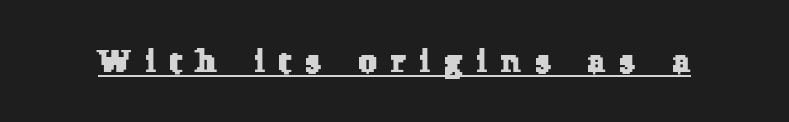
The image shows 32 px serif type; set unusually wide letter spacing (+0.46 em), underlined; low stroke contrast and a medium x-height.
